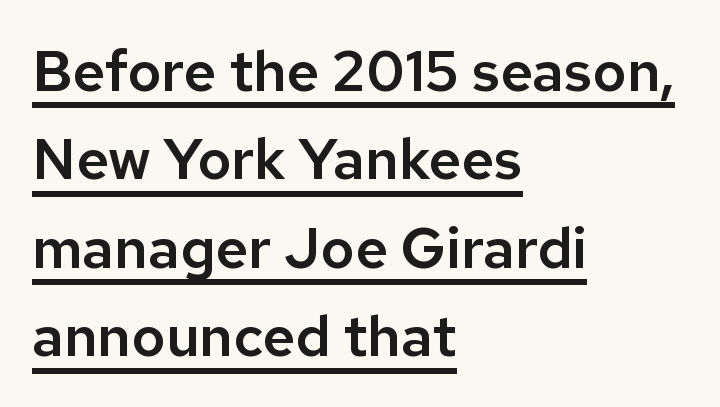
The lines are quadded left. The passage shown is underscored from start to finish. In terms of letterform style, serifs are entirely absent. Unlike italic type, these characters show no tilt at all. Tracking value appears to be zero — textbook default spacing. Here the designer chose a conventional face with non-uniform glyph widths.
